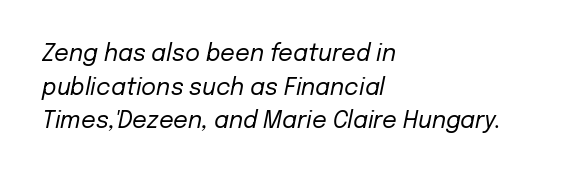
{"italic": "yes", "lean": "right", "slant_degrees": 12, "bold": "no", "underline": "no", "align": "left", "line_spacing": "normal", "line_spacing_ratio": 1.46, "letter_spacing": "normal", "letter_spacing_em": 0.0, "glyph_px": 23}
